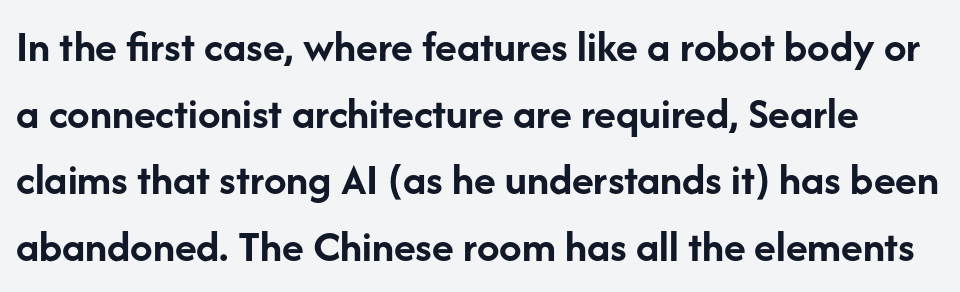
Q: Is the text bold? A: Yes.
Q: Is the text italic (slanted)? A: No, it is upright.
Q: Is the typeface a serif or a sans-serif typeface? A: Sans-serif.
Q: Is the text underlined? A: No.
Q: Is the spacing between letters normal or unusually wide? A: Normal.
Q: Is the spacing between lines tight, normal or loose? A: Normal.
Q: Width (condensed, normal, or wide)? A: Normal.
Q: Stroke contrast? A: Low.
Q: x-height? A: Medium.
Q: Monospaced? A: No.
